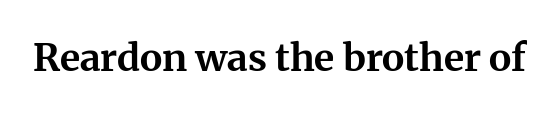
The image shows 38 px bold serif type, upright; set normal letter spacing, not underlined; medium stroke contrast and a medium x-height.
